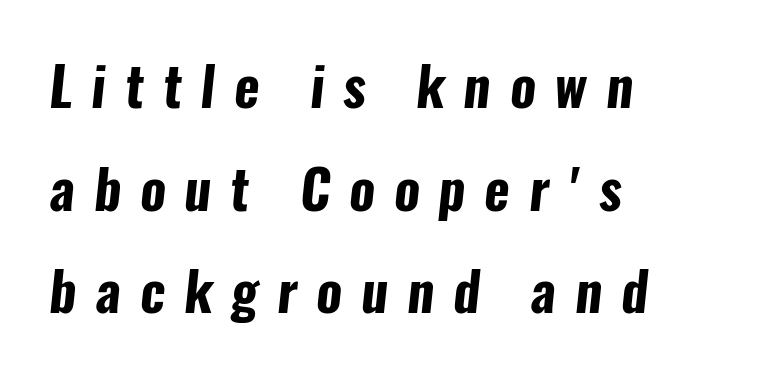
Honestly, there is no underline to notice here at all. Successive baselines arrive slowly, with a big drop between each. The horizontal fit of the characters is loose and conspicuously gappy. Check where the strokes stop: nothing finishes them off — pure sans.
